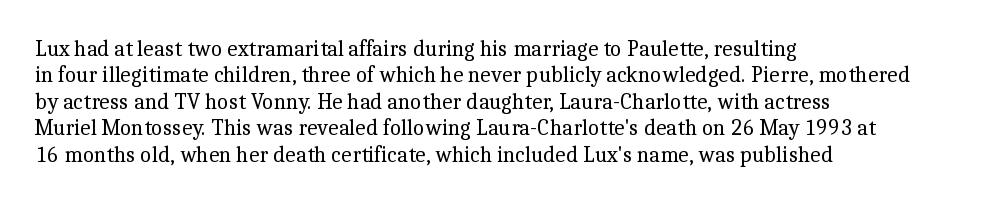
This sample uses an upright cut, with every glyph sitting square on the baseline. Underlining? Definitely not there. Heaviness? Minimal to ordinary, like unemphasized prose. Short note: letters normally spaced. Where is the straight margin? On the left.
